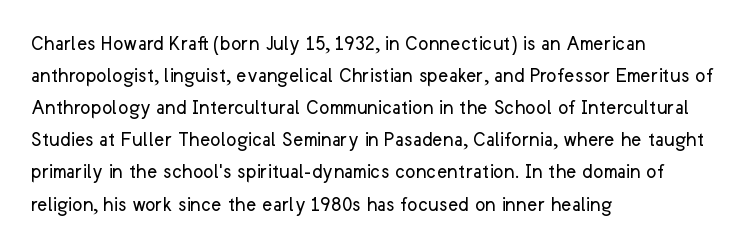
The image shows 22 px text type, upright; set left-aligned, normal line spacing (1.46x), normal letter spacing, not underlined.
